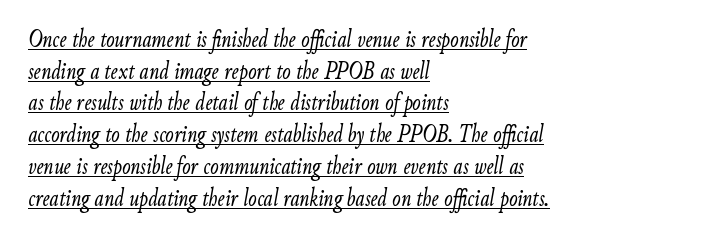
Q: Is the text bold? A: No.
Q: Is the text italic (slanted)? A: Yes, it leans right by about 9 degrees.
Q: Is the text underlined? A: Yes.
Q: How is the paragraph aligned? A: Left-aligned.
Q: Is the spacing between letters normal or unusually wide? A: Normal.
Q: Is the spacing between lines tight, normal or loose? A: Normal.
